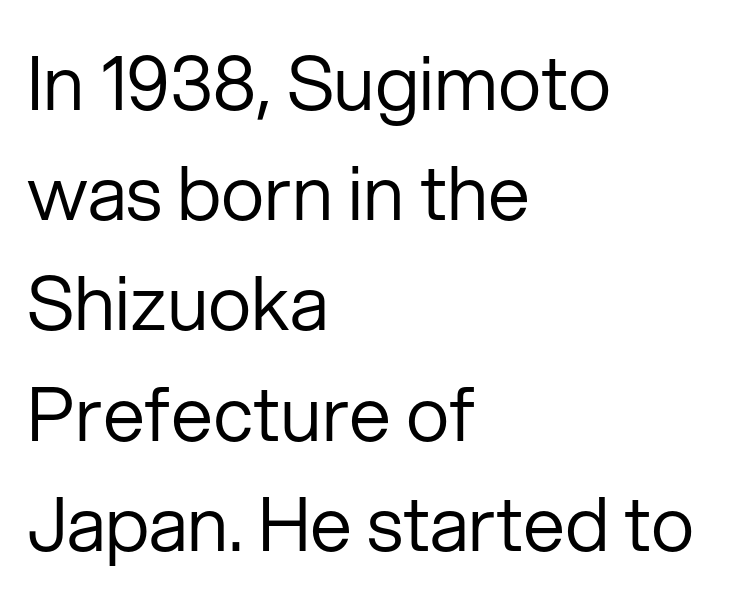
The image shows 75 px regular-weight sans-serif type, upright; set left-aligned, normal line spacing (1.47x), normal letter spacing, not underlined; low stroke contrast and a medium x-height.
